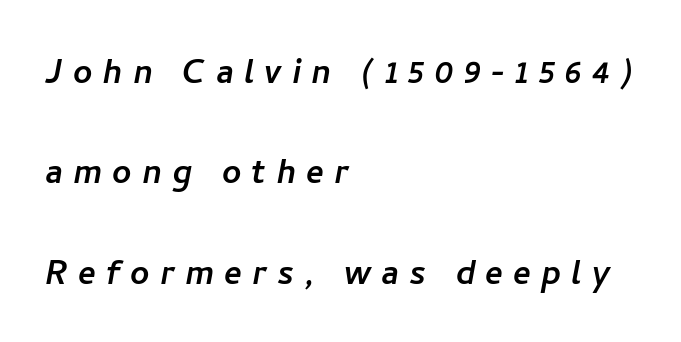
Q: Is the typeface a serif or a sans-serif typeface? A: Sans-serif.
Q: Is the text underlined? A: No.
Q: How is the paragraph aligned? A: Left-aligned.
Q: Is the spacing between letters normal or unusually wide? A: Unusually wide.
Q: Is the spacing between lines tight, normal or loose? A: Loose.
Q: Width (condensed, normal, or wide)? A: Normal.
Q: Stroke contrast? A: Low.
Q: x-height? A: Medium.
Q: Monospaced? A: No.
